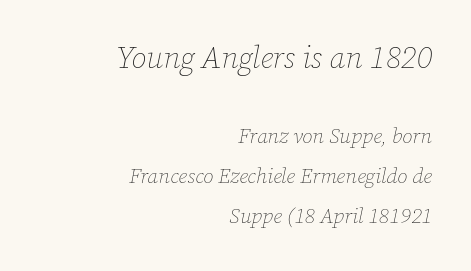
Rule under the text: the space is simply empty. Heft: none added — not bold. Notice how the passage keeps a crisp vertical edge on the right only. Leading is clearly above the norm, producing a sparse column.
